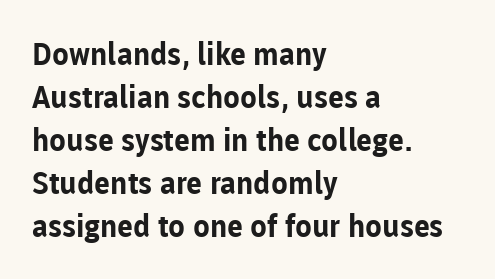
The image shows 31 px bold sans-serif type, upright; set left-aligned, normal line spacing (1.39x), normal letter spacing, not underlined; low stroke contrast and a medium x-height.
